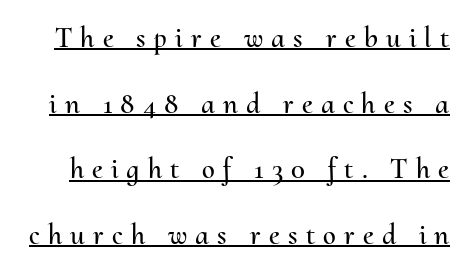
{"italic": "no", "width": "normal", "stroke_contrast": "medium", "x_height": "small", "monospaced": "no", "underline": "yes", "line_spacing": "loose", "line_spacing_ratio": 2.26, "letter_spacing": "wide", "letter_spacing_em": 0.28, "glyph_px": 29}
